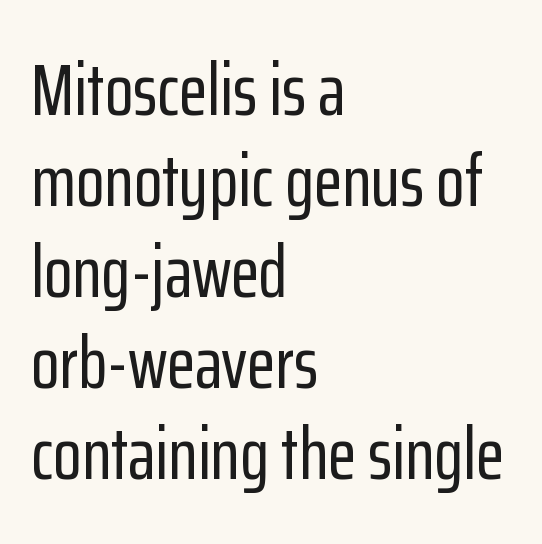
{"serif": "no", "italic": "no", "width": "condensed", "stroke_contrast": "low", "x_height": "medium", "monospaced": "no", "underline": "no", "align": "left", "line_spacing_ratio": 1.23, "letter_spacing": "normal", "letter_spacing_em": 0.0, "glyph_px": 74}
